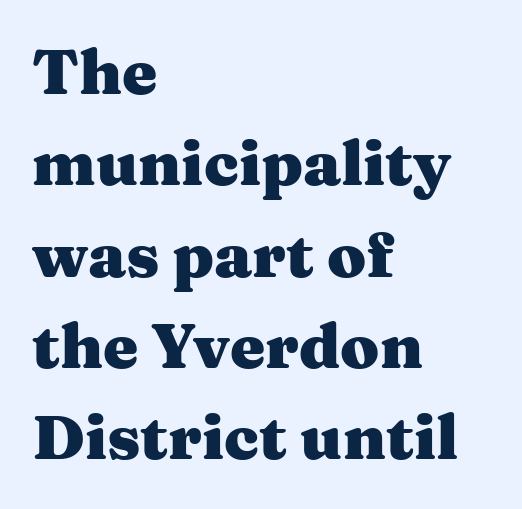
The image shows 63 px heavy, wide serif type, upright; set left-aligned, normal line spacing (1.45x), normal letter spacing, not underlined; medium stroke contrast and a medium x-height.
